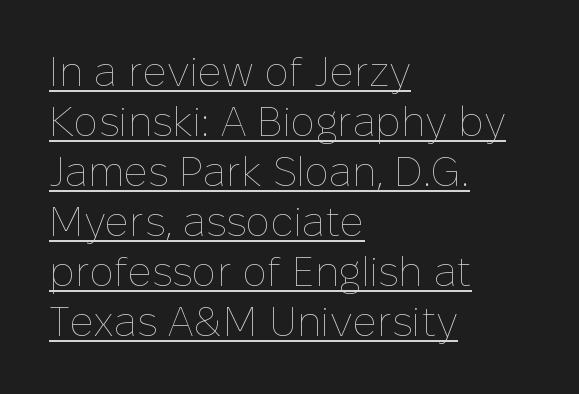
The image shows 41 px thin type, upright; set left-aligned, line spacing 1.22x, normal letter spacing, underlined; low stroke contrast and a medium x-height.
